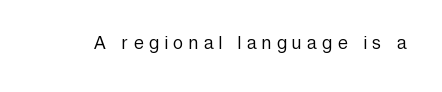
{"italic": "no", "bold": "no", "underline": "no", "letter_spacing": "wide", "letter_spacing_em": 0.27, "glyph_px": 22}
